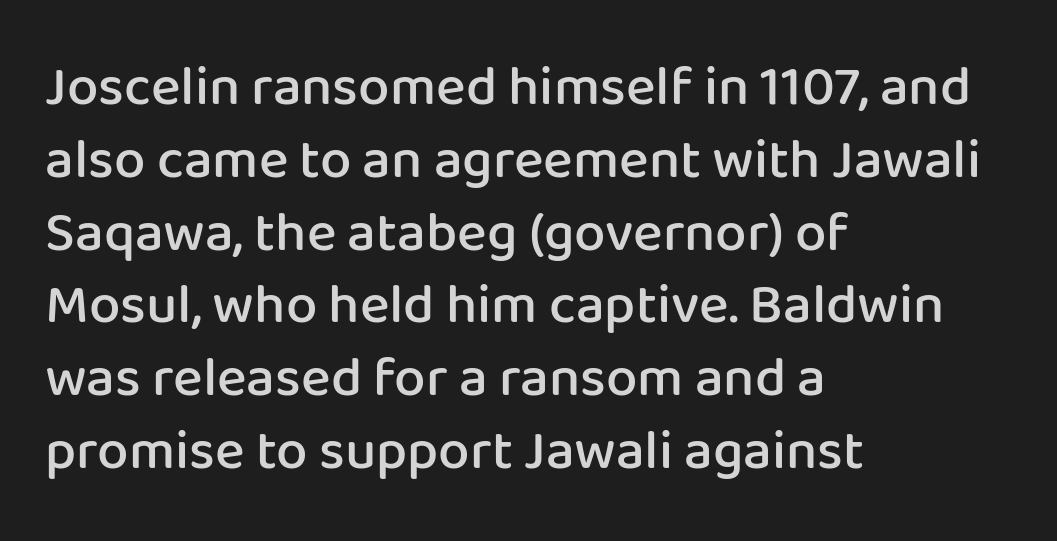
The image shows 56 px semibold sans-serif type, upright; set left-aligned, normal line spacing (1.3x), normal letter spacing, not underlined; low stroke contrast and a medium x-height.
